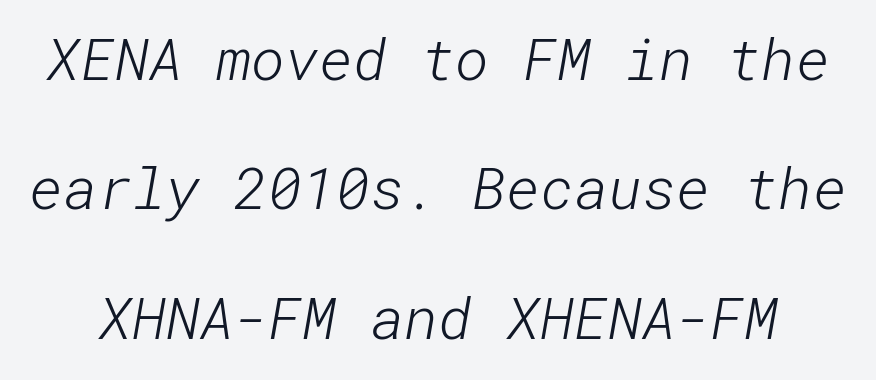
The image shows 58 px light sans-serif type; set loose line spacing (2.23x), normal letter spacing, not underlined; low stroke contrast and a medium x-height.
